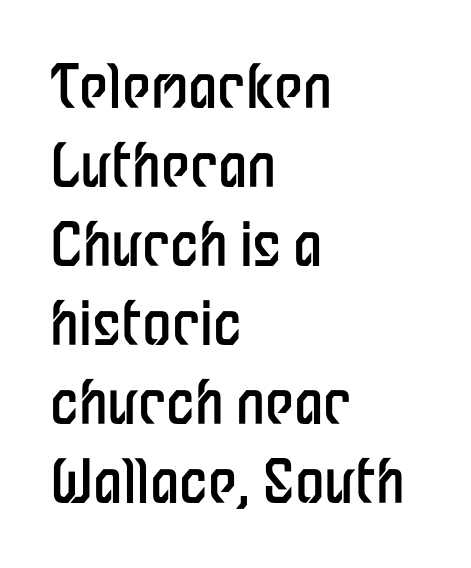
Q: Is the text bold? A: No.
Q: Is the text italic (slanted)? A: No, it is upright.
Q: Is the typeface a serif or a sans-serif typeface? A: Sans-serif.
Q: Is the text underlined? A: No.
Q: How is the paragraph aligned? A: Left-aligned.
Q: Is the spacing between letters normal or unusually wide? A: Normal.
Q: Is the spacing between lines tight, normal or loose? A: Normal.
Q: Width (condensed, normal, or wide)? A: Condensed.
Q: Stroke contrast? A: Low.
Q: x-height? A: Medium.
Q: Monospaced? A: No.
